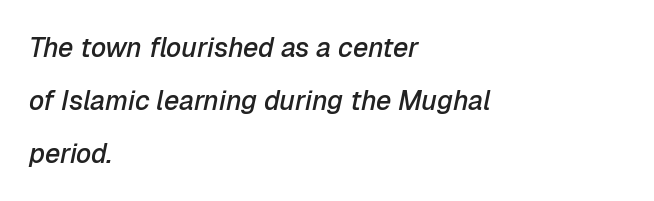
Q: Is the text bold? A: Semi-bold.
Q: Is the text italic (slanted)? A: Yes, it leans right by about 12 degrees.
Q: Is the text underlined? A: No.
Q: How is the paragraph aligned? A: Left-aligned.
Q: Is the spacing between letters normal or unusually wide? A: Normal.
Q: Is the spacing between lines tight, normal or loose? A: Loose.
